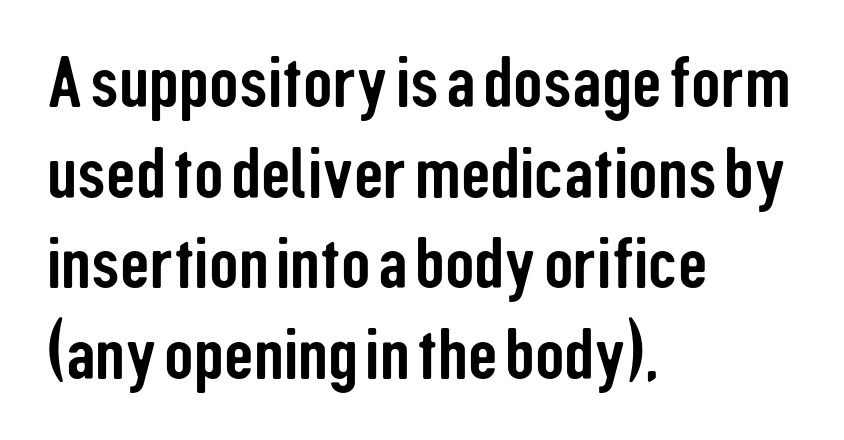
These lines keep a tight, regular rhythm from letter to letter. Where is the straight margin? On the left. The gap between lines stays unmarked. Type style note: lacks serifs. The rendering uses natural spacing where letterforms have individual widths. The axis of the letterforms is exactly vertical.
